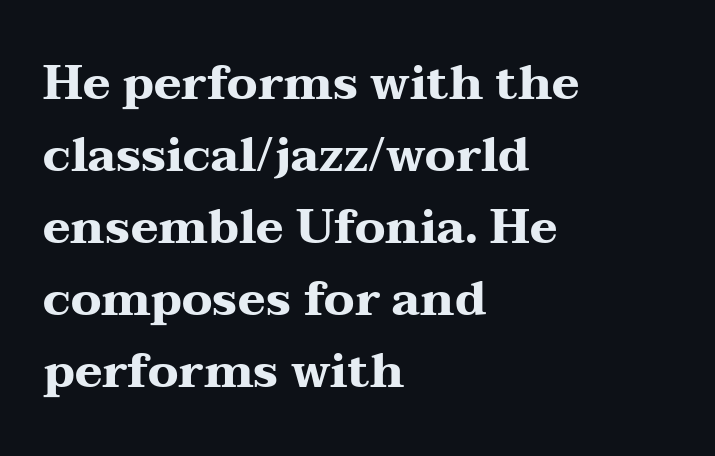
The image shows 47 px heavy, wide serif type, upright; set left-aligned, normal line spacing (1.53x), normal letter spacing, not underlined; medium stroke contrast and a medium x-height.
